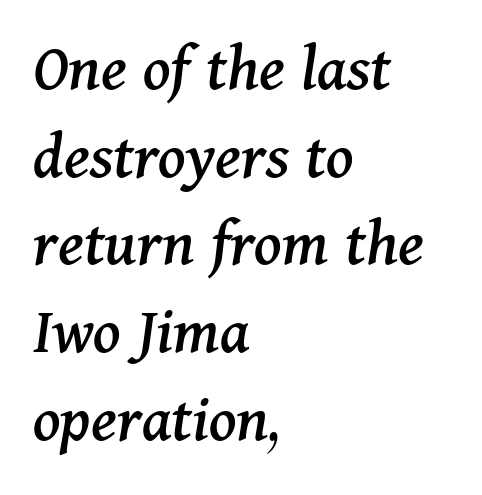
The whole block is typeset with a tilt. Do the characters align in a grid? No, the font is proportional. The passage is arranged the way most books set body copy — flush left. The tracking reads as untouched default to a designer's eye. Check where the strokes stop: tiny serifs finish them off. Glance below the letters and you will spot only blank space.
